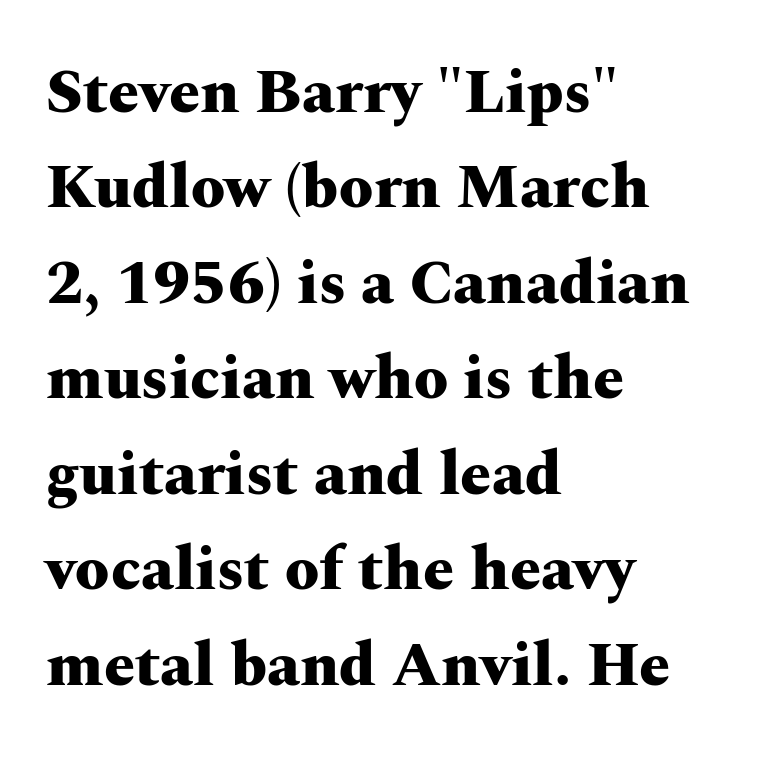
A typesetter would call this leading conventional body-copy spacing. This is roman type, the default non-slanted kind. The area under the type is left untouched. Caption: standard tracking, unaltered.
